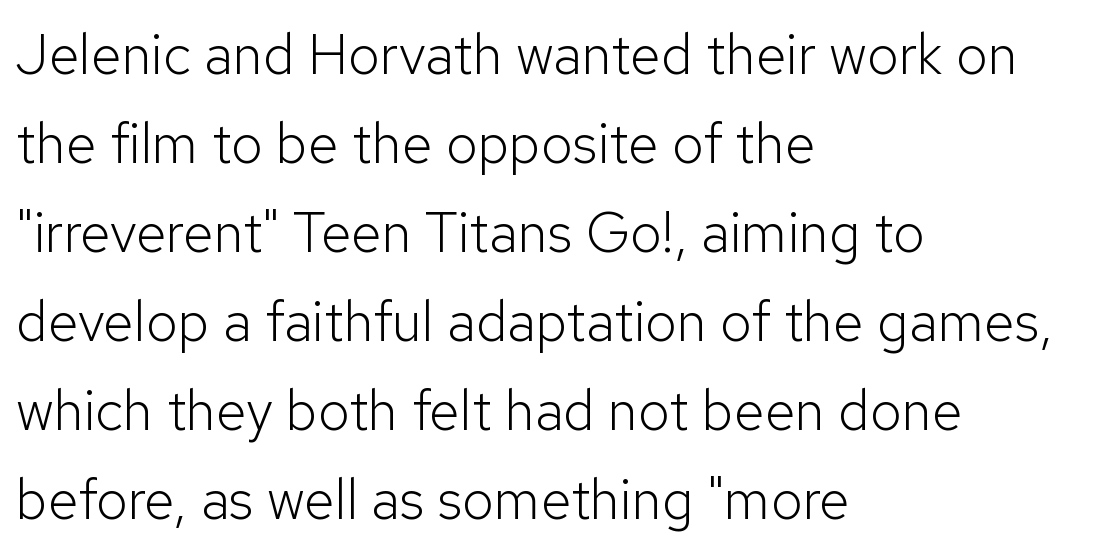
Q: Is the text bold? A: No.
Q: Is the text italic (slanted)? A: No, it is upright.
Q: Is the typeface a serif or a sans-serif typeface? A: Sans-serif.
Q: Is the text underlined? A: No.
Q: How is the paragraph aligned? A: Left-aligned.
Q: Is the spacing between letters normal or unusually wide? A: Normal.
Q: Is the spacing between lines tight, normal or loose? A: Normal.
Q: Width (condensed, normal, or wide)? A: Normal.
Q: Stroke contrast? A: Low.
Q: x-height? A: Medium.
Q: Monospaced? A: No.
